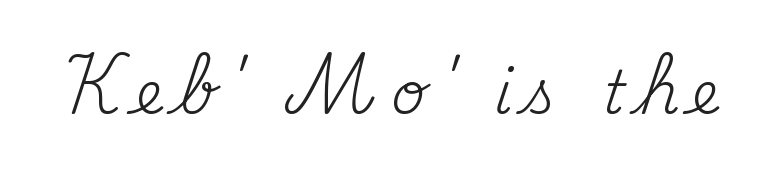
{"serif": "yes", "bold": "no", "weight": "regular", "width": "normal", "stroke_contrast": "medium", "x_height": "small", "monospaced": "no", "underline": "no", "letter_spacing": "wide", "letter_spacing_em": 0.22, "glyph_px": 60}
